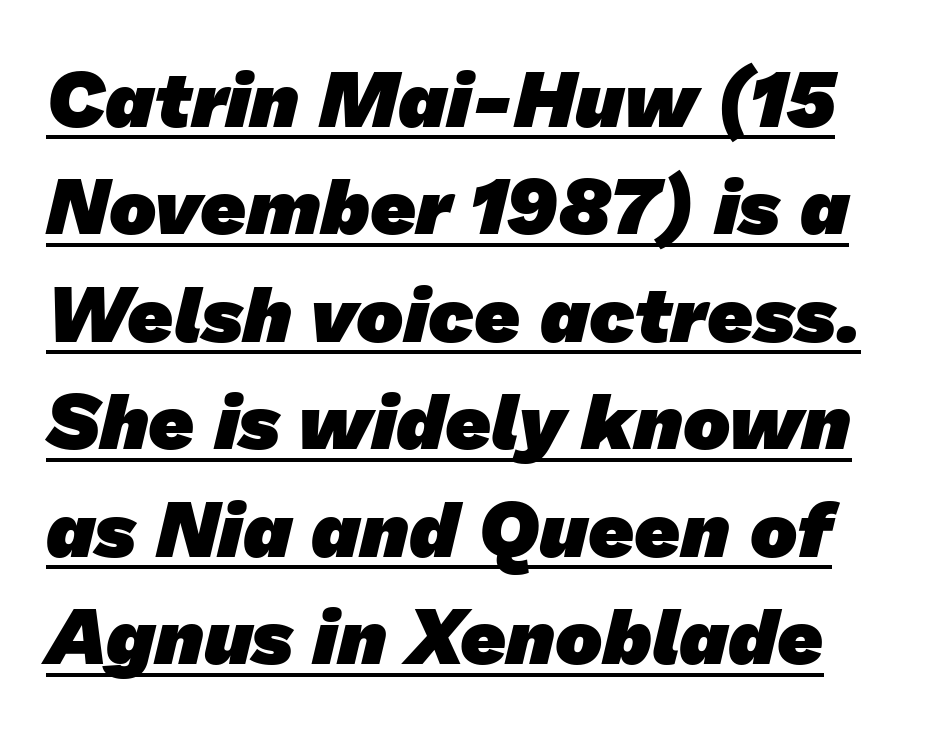
The image shows 79 px heavy sans-serif type; set normal line spacing (1.36x), normal letter spacing, underlined; low stroke contrast and a medium x-height.
